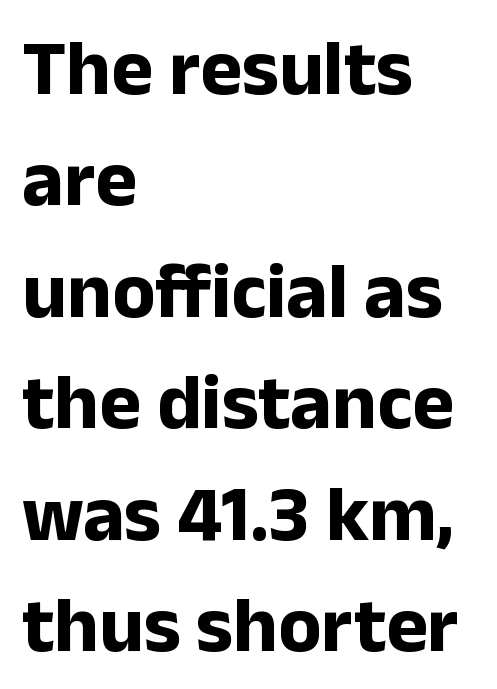
The image shows 79 px bold sans-serif type, upright; set left-aligned, normal line spacing (1.41x), normal letter spacing, not underlined; low stroke contrast and a medium x-height.
